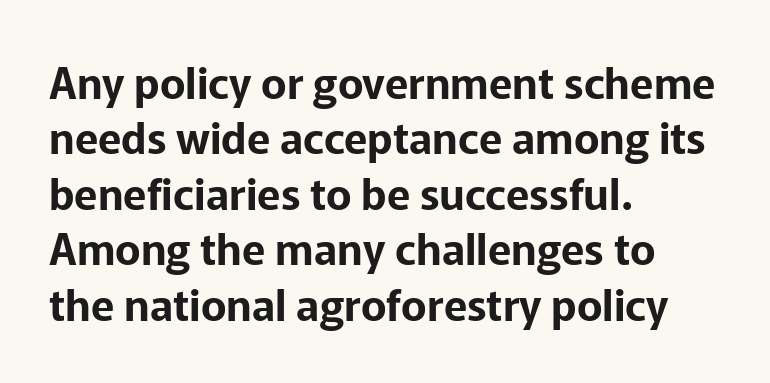
{"serif": "no", "italic": "no", "width": "normal", "stroke_contrast": "low", "x_height": "medium", "monospaced": "no", "underline": "no", "align": "left", "line_spacing": "normal", "line_spacing_ratio": 1.29, "letter_spacing": "normal", "letter_spacing_em": 0.0, "glyph_px": 43}
